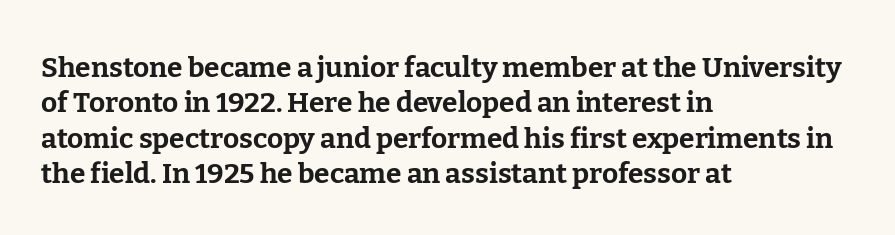
Q: Is the text bold? A: Yes.
Q: Is the text italic (slanted)? A: No, it is upright.
Q: Is the typeface a serif or a sans-serif typeface? A: Serif.
Q: Is the text underlined? A: No.
Q: How is the paragraph aligned? A: Left-aligned.
Q: Is the spacing between letters normal or unusually wide? A: Normal.
Q: Is the spacing between lines tight, normal or loose? A: Normal.
Q: Width (condensed, normal, or wide)? A: Normal.
Q: Stroke contrast? A: Low.
Q: x-height? A: Medium.
Q: Monospaced? A: No.
